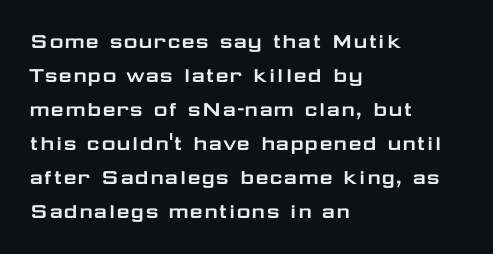
{"italic": "no", "underline": "no", "align": "left", "line_spacing": "normal", "line_spacing_ratio": 1.42, "letter_spacing": "normal", "letter_spacing_em": 0.0, "glyph_px": 24}
